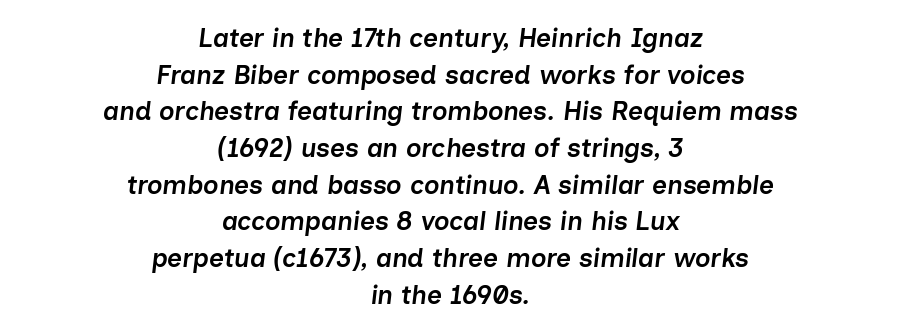
The image shows 26 px text type, italic (leaning right); set centered, normal line spacing (1.41x), normal letter spacing, not underlined.
